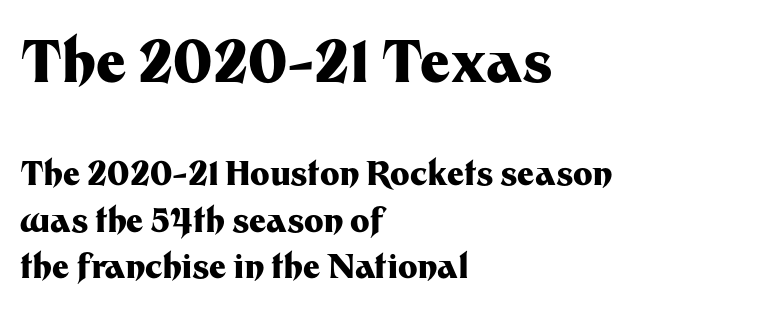
{"serif": "no", "italic": "no", "bold": "yes", "weight": "heavy", "width": "normal", "stroke_contrast": "medium", "x_height": "medium", "monospaced": "no", "underline": "no", "align": "left", "line_spacing": "normal", "line_spacing_ratio": 1.42, "letter_spacing": "normal", "letter_spacing_em": 0.0, "larger_block": "first", "size_ratio": 1.76, "glyph_px": 58}
